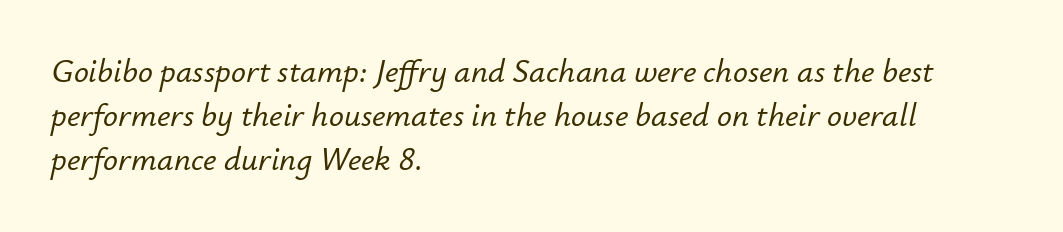
{"italic": "yes", "lean": "right", "slant_degrees": 12, "width": "normal", "stroke_contrast": "low", "x_height": "small", "monospaced": "no", "underline": "no", "align": "left", "line_spacing": "normal", "line_spacing_ratio": 1.34, "letter_spacing": "normal", "letter_spacing_em": 0.0, "glyph_px": 33}
